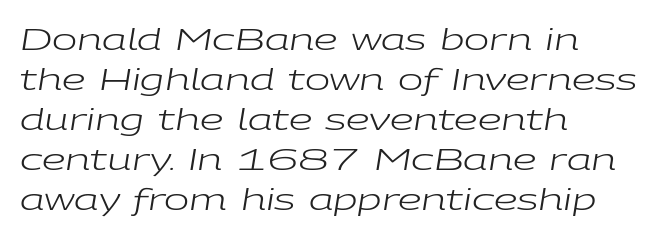
{"italic": "yes", "lean": "right", "slant_degrees": 9, "bold": "no", "weight": "regular", "width": "wide", "stroke_contrast": "low", "x_height": "medium", "monospaced": "no", "underline": "no", "align": "left", "line_spacing": "normal", "line_spacing_ratio": 1.33, "letter_spacing": "normal", "letter_spacing_em": 0.0, "glyph_px": 30}
